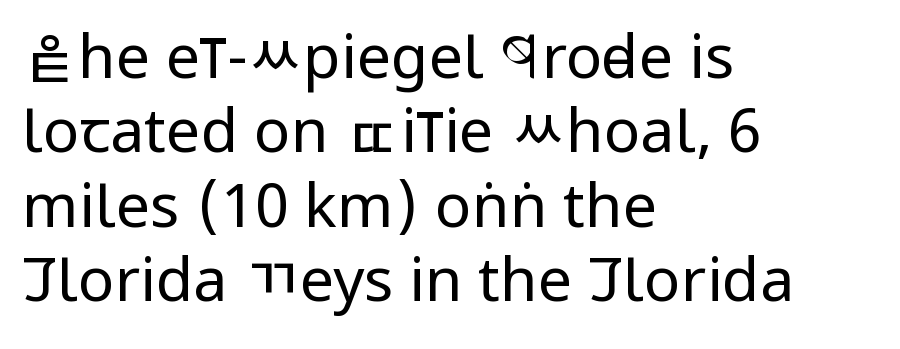
The text block is weighted toward the left margin, trailing off unevenly rightward. Nothing heavy about these letters — not bold at all. Regarding serifs, this sample does without them. The space directly below the letters is spotless. Each letter keeps its own natural width here, so spacing adapts to shape.
